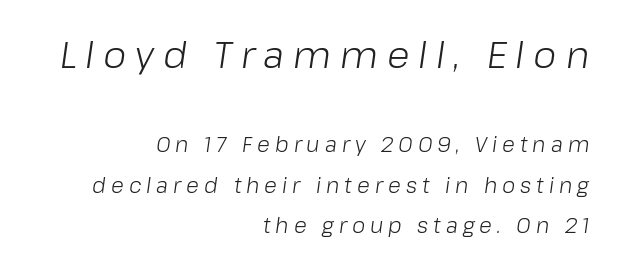
Q: Is the text bold? A: No.
Q: Is the text italic (slanted)? A: Yes, it leans right by about 8 degrees.
Q: Is the text underlined? A: No.
Q: How is the paragraph aligned? A: Right-aligned.
Q: Is the spacing between letters normal or unusually wide? A: Unusually wide.
Q: Is the spacing between lines tight, normal or loose? A: Loose.
Q: Which block of text is set in a larger size, the first (top) or the second (bottom)? A: The first (top) one.
Q: Width (condensed, normal, or wide)? A: Normal.
Q: Stroke contrast? A: Low.
Q: x-height? A: Medium.
Q: Monospaced? A: No.
